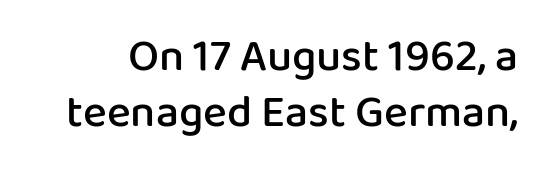
Upright lettering throughout. Grotesque or geometric, the face here clearly has no serifs. This rendering features lettering with no underline. These lines keep a tight, regular rhythm from letter to letter. The designer left line spacing at the default.
